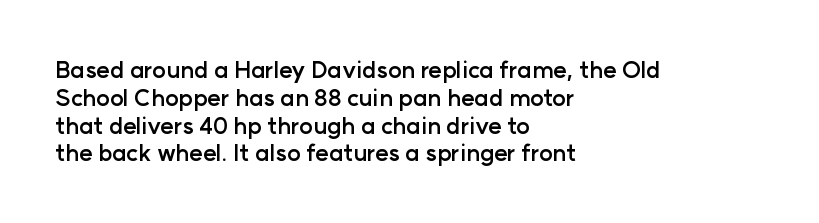
Q: Is the text bold? A: Yes.
Q: Is the text italic (slanted)? A: No, it is upright.
Q: Is the text underlined? A: No.
Q: How is the paragraph aligned? A: Left-aligned.
Q: Is the spacing between letters normal or unusually wide? A: Normal.
